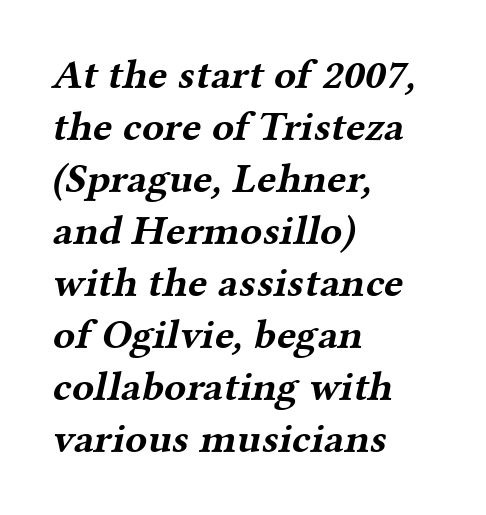
The image shows 41 px bold, wide serif type; set left-aligned, normal line spacing (1.27x), normal letter spacing, not underlined; medium stroke contrast and a medium x-height.
